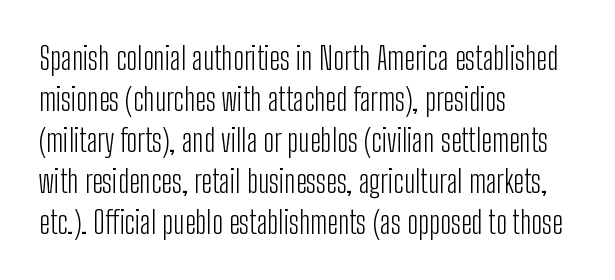
This is sans-serif lettering, the kind often seen on screens and signage. Each line starts at the same left margin while the right side varies. The string is rendered with underlining switched off. The strokes carry an ordinary text weight at most.
